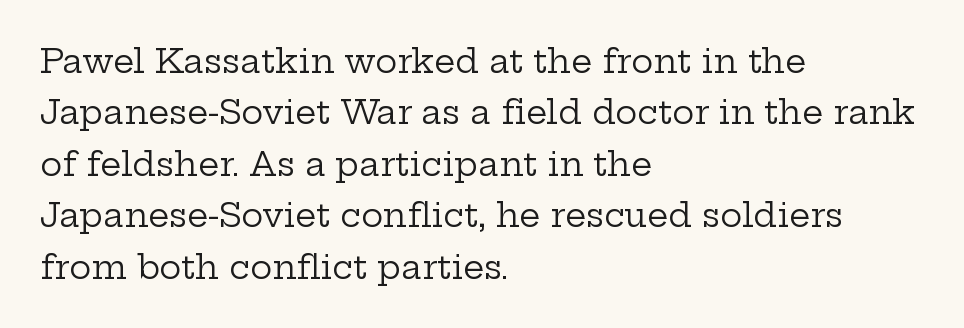
Q: Is the text bold? A: No.
Q: Is the text italic (slanted)? A: No, it is upright.
Q: Is the typeface a serif or a sans-serif typeface? A: Serif.
Q: Is the text underlined? A: No.
Q: How is the paragraph aligned? A: Left-aligned.
Q: Is the spacing between letters normal or unusually wide? A: Normal.
Q: Is the spacing between lines tight, normal or loose? A: Normal.
Q: Width (condensed, normal, or wide)? A: Wide.
Q: Stroke contrast? A: Low.
Q: x-height? A: Medium.
Q: Monospaced? A: No.
